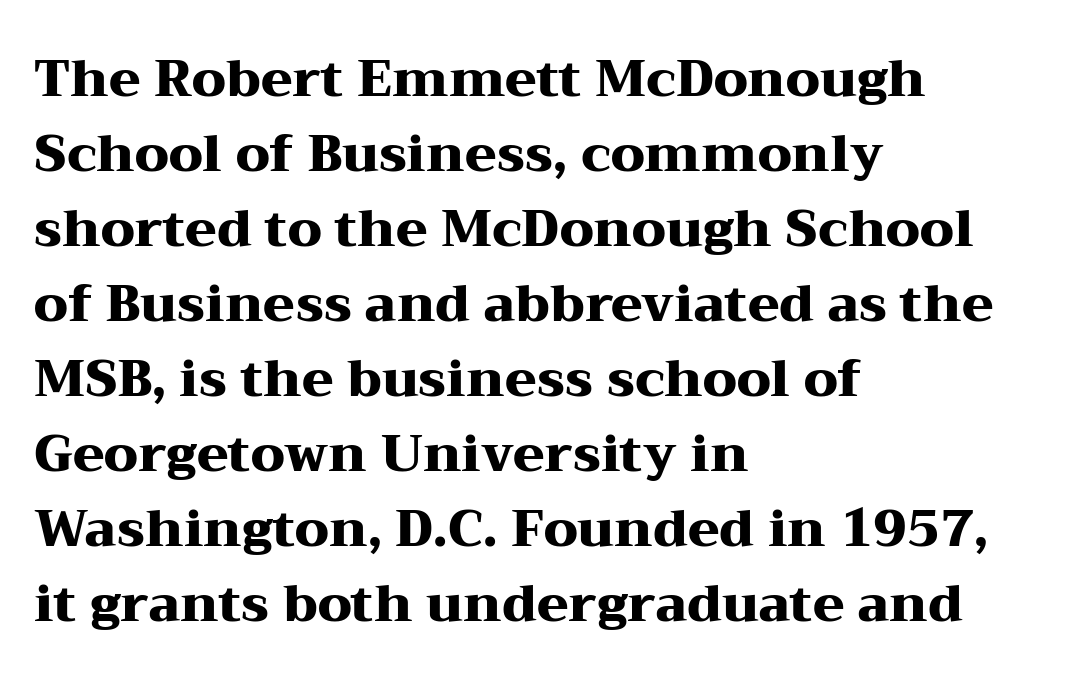
The image shows 51 px heavy, wide serif type, upright; set left-aligned, normal line spacing (1.47x), normal letter spacing, not underlined; medium stroke contrast and a medium x-height.
